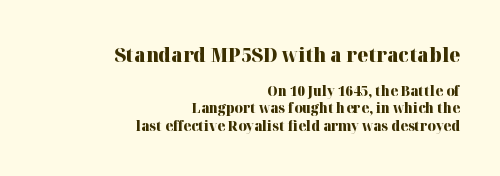
The image shows 20 px bold type, upright; set right-aligned, line spacing 1.24x, normal letter spacing, not underlined; the first (top) block is 1.43x larger.
